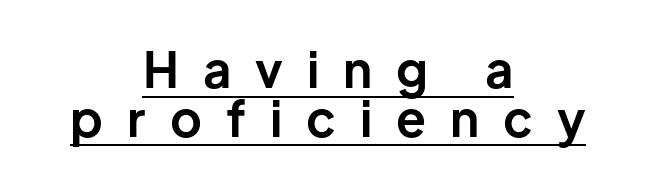
Serif or sans? Sans — the stroke terminals are bare. The letters advance in unequal steps, a hallmark of proportional type. This sample uses an upright cut, with every glyph sitting square on the baseline. Beneath each row of characters lies a ruled line. Casual observation: everything's sitting right in the middle.
